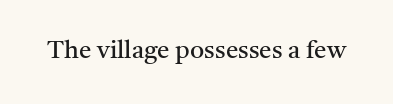
The rendering keeps characters at their native spacing. The font sits on the lighter half of the weight spectrum, regular included. Quick note: underline off. Is there any slant? The stems are plumb.
